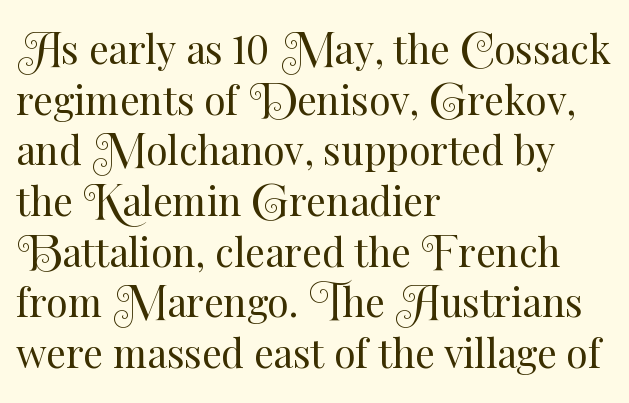
The image shows 39 px regular-weight type, upright; set left-aligned, normal line spacing (1.3x), normal letter spacing, not underlined; medium stroke contrast and a small x-height.
